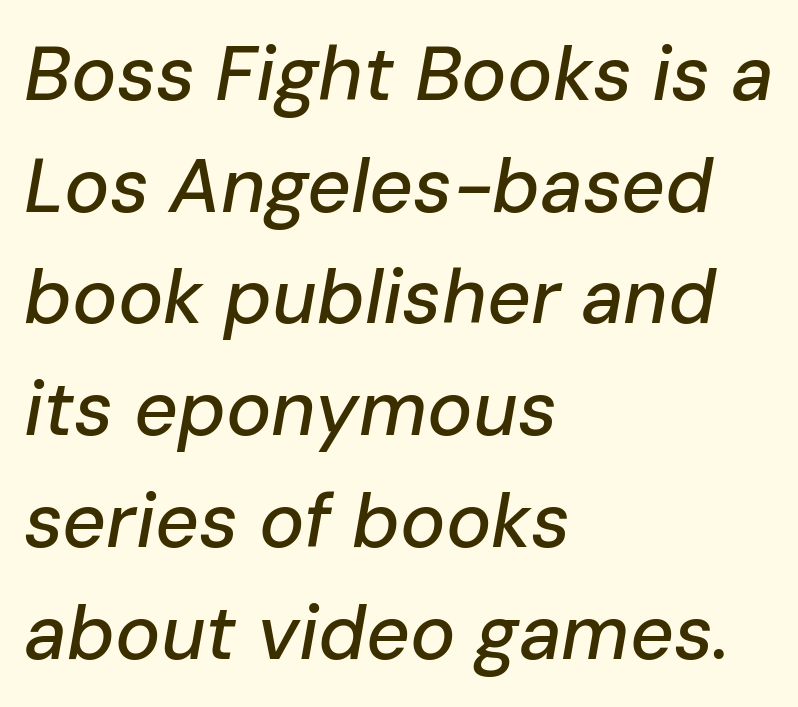
Q: Is the text italic (slanted)? A: Yes, it leans right by about 10 degrees.
Q: Is the text underlined? A: No.
Q: How is the paragraph aligned? A: Left-aligned.
Q: Is the spacing between letters normal or unusually wide? A: Normal.
Q: Is the spacing between lines tight, normal or loose? A: Normal.
Q: Width (condensed, normal, or wide)? A: Normal.
Q: Stroke contrast? A: Low.
Q: x-height? A: Medium.
Q: Monospaced? A: No.
